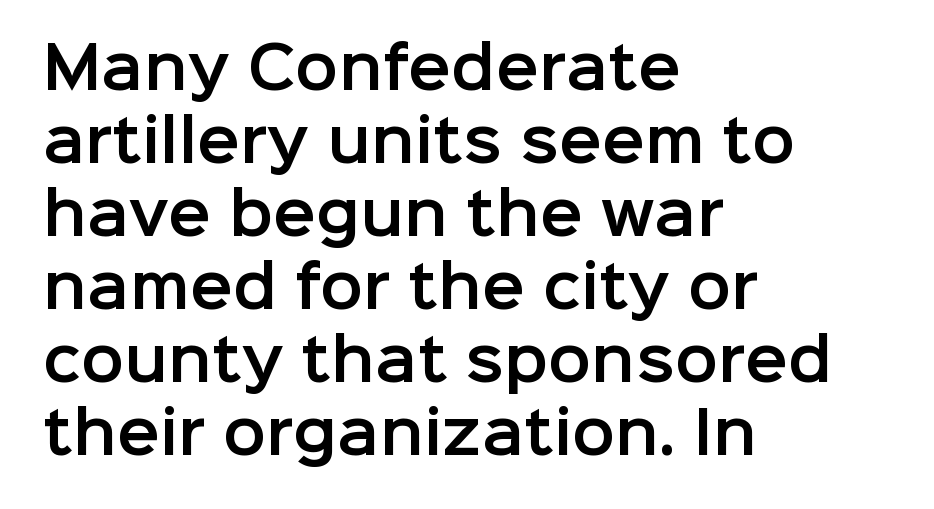
Spacing verdict: proportional, widths tailored to each character. Words appear dense and cohesive because spacing is normal. Nothing sits at the stroke ends, so this counts as sans-serif. The lines are quadded left. Just letters on the line, the space beneath them empty. How would I describe the line gaps? Plain and ordinary.
